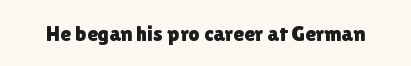
The image shows 22 px text type, upright; set normal letter spacing, not underlined.
